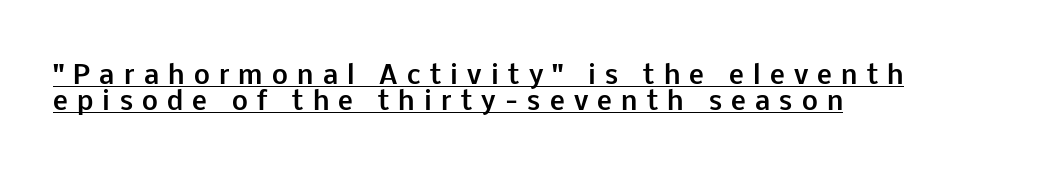
The image shows 25 px bold type, upright; set left-aligned, tight line spacing (1.03x), unusually wide letter spacing (+0.37 em), underlined.
